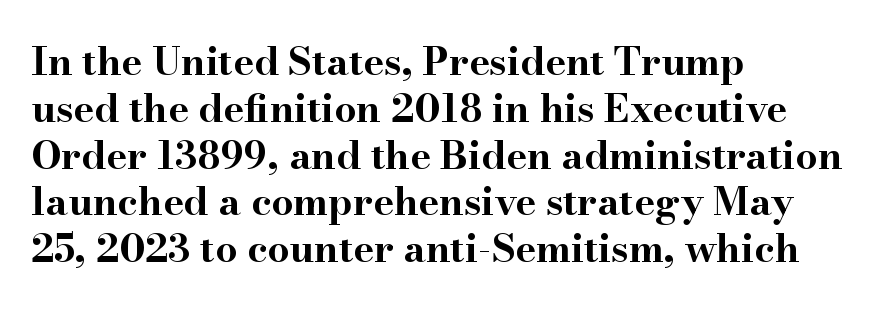
Looks like regular typesetting: each glyph gets only the width it needs. Honestly, the letter spacing is just normal — you wouldn't notice it. The foot of each line stays bare and open. These lines were composed using upright roman letters.
